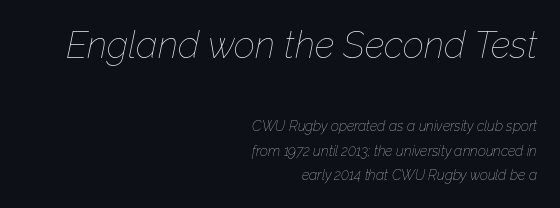
The image shows 37 px thin type, italic (leaning right); set right-aligned, line spacing 1.75x, normal letter spacing, not underlined; the first (top) block is 2.64x larger; low stroke contrast and a medium x-height.
